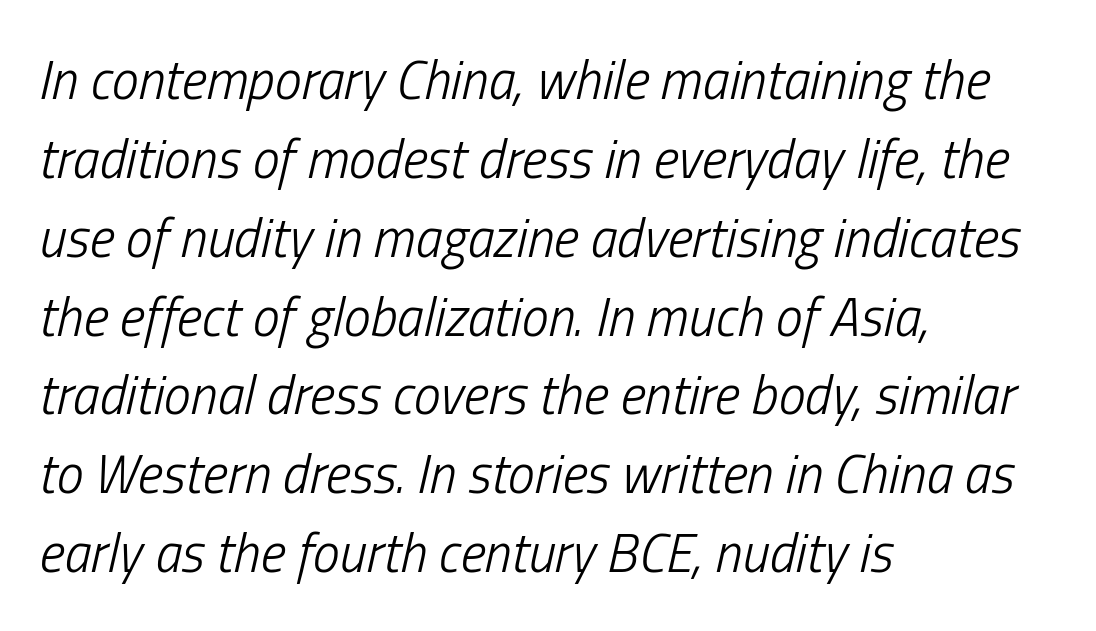
The image shows 54 px light, condensed type, italic (leaning right); set left-aligned, normal line spacing (1.46x), normal letter spacing, not underlined; low stroke contrast and a medium x-height.
